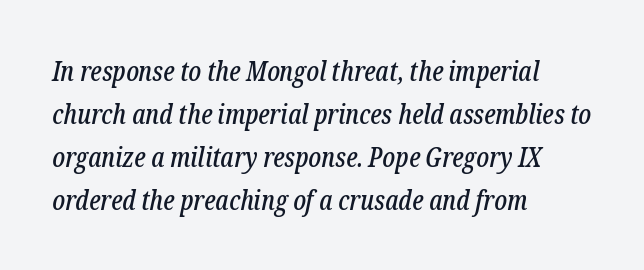
The image shows 27 px text type, italic (leaning right); set left-aligned, normal line spacing (1.59x), normal letter spacing, not underlined.
